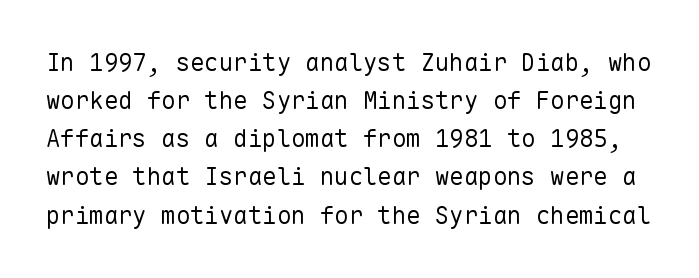
The image shows 24 px text type, upright; set normal line spacing (1.59x), normal letter spacing, not underlined.
